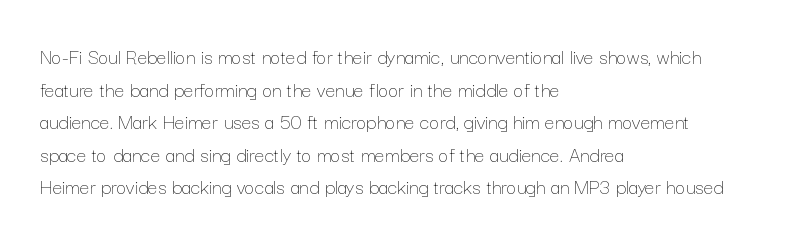
Rows of type keep a routine distance in the vertical direction. The space beneath each line is pristine and unruled. Which margin do the lines hug? The left one — the right edge is uneven. The letterforms sit shoulder to shoulder at normal distance.
